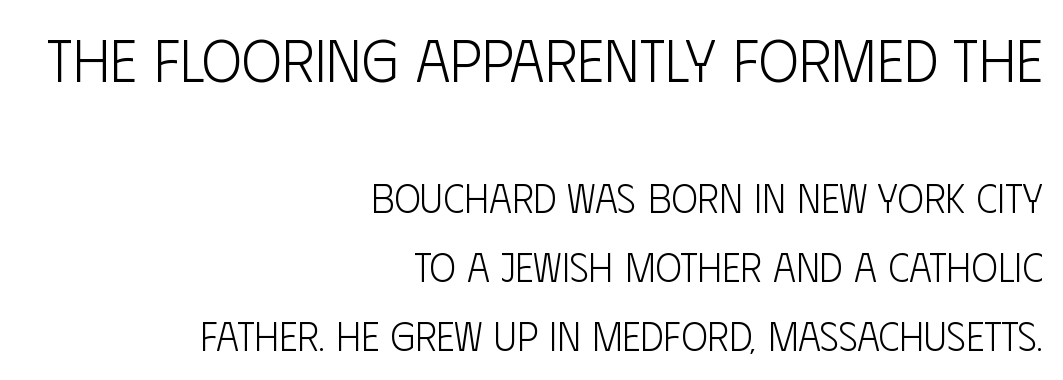
The image shows 60 px light, condensed sans-serif type, upright; set right-aligned, line spacing 1.73x, normal letter spacing, not underlined; the first (top) block is 1.5x larger; low stroke contrast and a large x-height.
